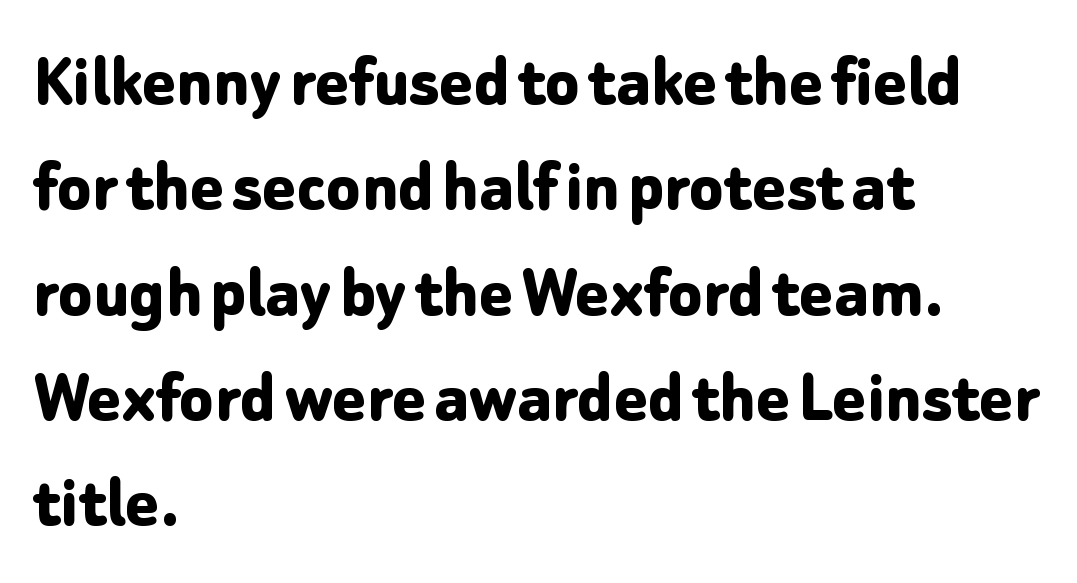
The image shows 78 px bold sans-serif type, upright; set left-aligned, normal line spacing (1.35x), normal letter spacing, not underlined; low stroke contrast and a medium x-height.
